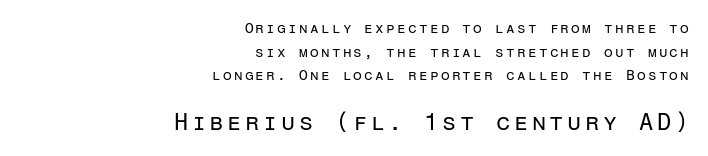
{"italic": "no", "bold": "no", "underline": "no", "align": "right", "line_spacing": "normal", "line_spacing_ratio": 1.69, "larger_block": "second", "size_ratio": 1.64, "glyph_px": 23}
